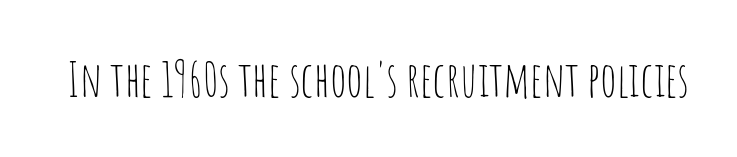
Has an underline been added? It has not. Weight class: somewhere from thin through regular. Standard letterfit; no display-style spreading of the glyphs. The letters advance in unequal steps, a hallmark of proportional type.
